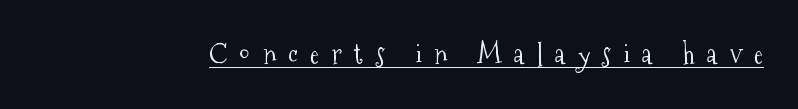
Ordinary non-slanted type is in use. Stems here are at most as thick as an everyday book face. These characters rest on top of a visible drawn line. Between one letter and the next there's a generous, obvious gap.
